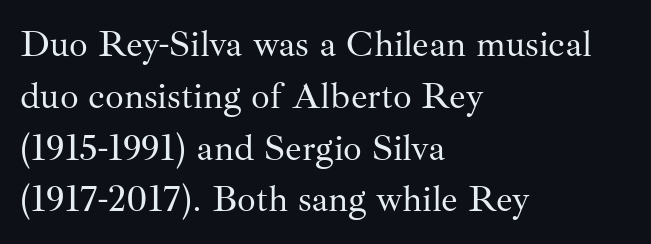
The image shows 37 px regular-weight serif type, upright; set left-aligned, normal line spacing (1.4x), normal letter spacing, not underlined; medium stroke contrast and a small x-height.
